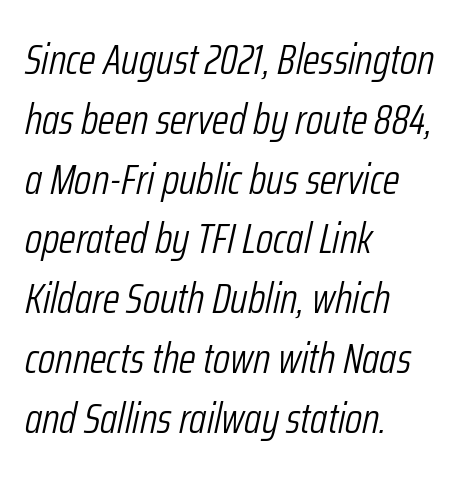
{"italic": "yes", "lean": "right", "slant_degrees": 12, "bold": "no", "weight": "light", "width": "condensed", "stroke_contrast": "low", "x_height": "medium", "monospaced": "no", "underline": "no", "align": "left", "line_spacing": "normal", "line_spacing_ratio": 1.39, "letter_spacing": "normal", "letter_spacing_em": 0.0, "glyph_px": 43}
